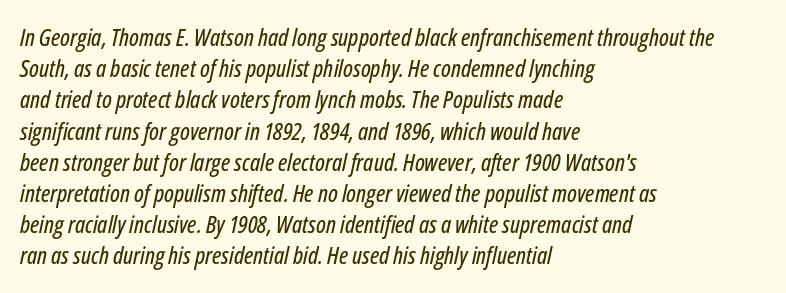
{"italic": "yes", "lean": "right", "slant_degrees": 12, "underline": "no", "align": "left", "line_spacing": "normal", "line_spacing_ratio": 1.3, "letter_spacing": "normal", "letter_spacing_em": 0.0, "glyph_px": 24}
